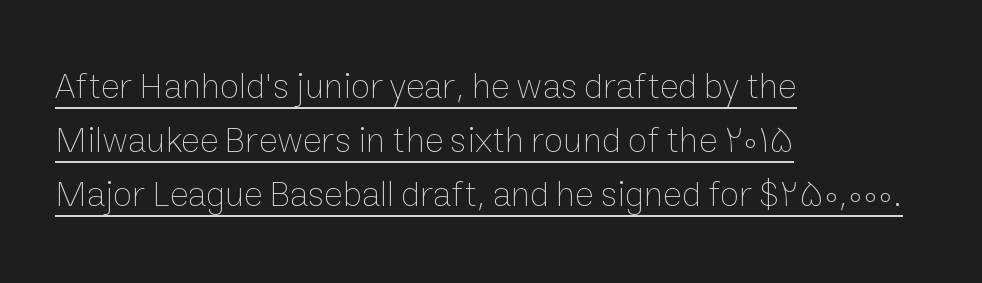
{"italic": "no", "bold": "no", "weight": "thin", "width": "normal", "stroke_contrast": "low", "x_height": "medium", "monospaced": "no", "underline": "yes", "align": "left", "line_spacing": "normal", "line_spacing_ratio": 1.5, "letter_spacing": "normal", "letter_spacing_em": 0.0, "glyph_px": 36}
